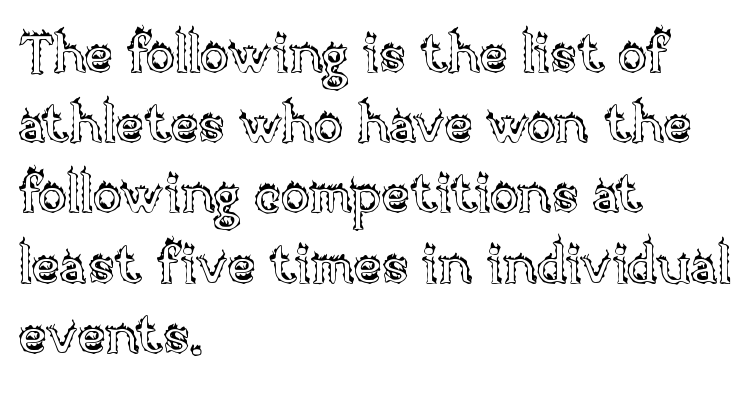
Q: Is the text italic (slanted)? A: No, it is upright.
Q: Is the text underlined? A: No.
Q: How is the paragraph aligned? A: Left-aligned.
Q: Is the spacing between letters normal or unusually wide? A: Normal.
Q: Is the spacing between lines tight, normal or loose? A: Normal.
Q: Width (condensed, normal, or wide)? A: Normal.
Q: x-height? A: Large.
Q: Monospaced? A: No.
